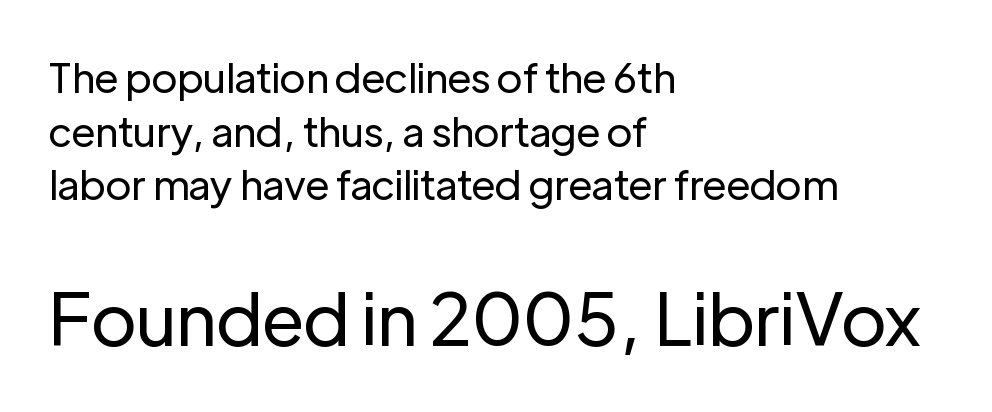
{"serif": "no", "italic": "no", "bold": "no", "weight": "regular", "width": "normal", "stroke_contrast": "low", "x_height": "medium", "monospaced": "no", "underline": "no", "align": "left", "line_spacing": "normal", "line_spacing_ratio": 1.31, "letter_spacing": "normal", "letter_spacing_em": 0.0, "larger_block": "second", "size_ratio": 1.76, "glyph_px": 72}
